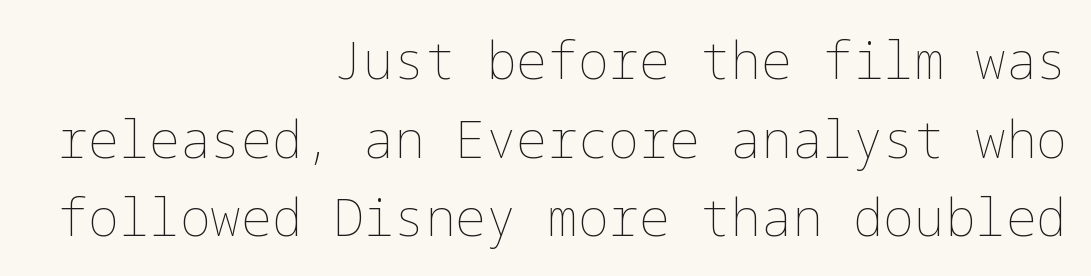
{"italic": "no", "bold": "no", "weight": "thin", "width": "normal", "stroke_contrast": "low", "x_height": "medium", "underline": "no", "align": "right", "line_spacing": "normal", "line_spacing_ratio": 1.54, "letter_spacing": "normal", "letter_spacing_em": 0.0, "glyph_px": 51}
